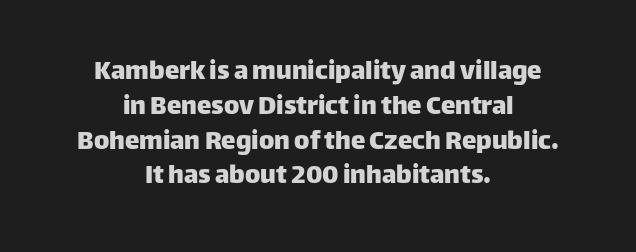
The image shows 29 px sans-serif type, upright; set centered, line spacing 1.2x, normal letter spacing, not underlined; low stroke contrast and a large x-height.
